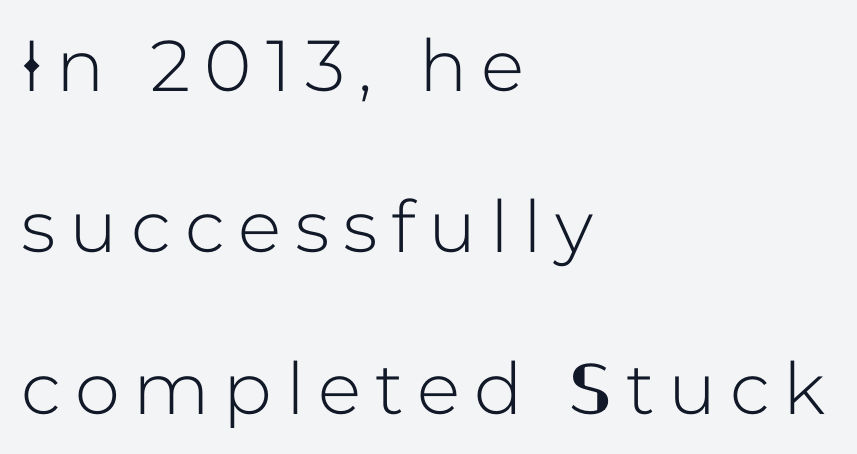
{"serif": "no", "italic": "no", "width": "normal", "stroke_contrast": "low", "x_height": "medium", "monospaced": "no", "underline": "no", "align": "left", "line_spacing": "loose", "line_spacing_ratio": 2.24, "glyph_px": 72}
